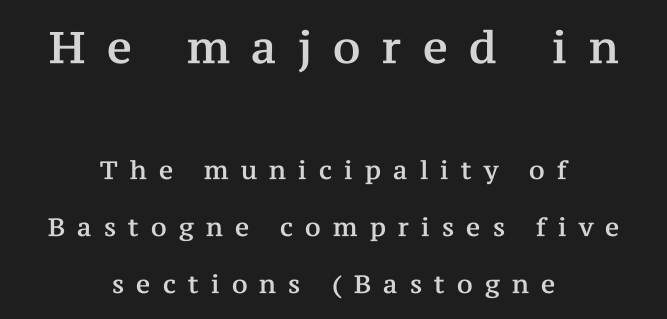
Q: Is the text italic (slanted)? A: No, it is upright.
Q: Is the typeface a serif or a sans-serif typeface? A: Serif.
Q: Is the text underlined? A: No.
Q: How is the paragraph aligned? A: Centered.
Q: Is the spacing between letters normal or unusually wide? A: Unusually wide.
Q: Is the spacing between lines tight, normal or loose? A: Loose.
Q: Which block of text is set in a larger size, the first (top) or the second (bottom)? A: The first (top) one.
Q: Width (condensed, normal, or wide)? A: Normal.
Q: Stroke contrast? A: Medium.
Q: x-height? A: Medium.
Q: Monospaced? A: No.
